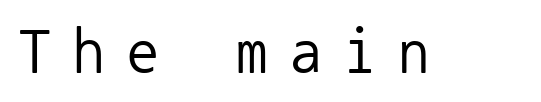
{"serif": "no", "italic": "no", "bold": "no", "weight": "regular", "width": "normal", "stroke_contrast": "low", "x_height": "medium", "monospaced": "yes", "underline": "no", "letter_spacing": "wide", "letter_spacing_em": 0.36, "glyph_px": 63}
